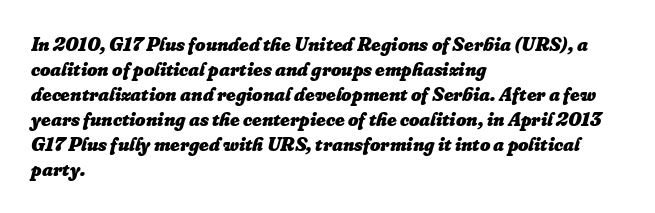
Q: Is the text bold? A: Yes.
Q: Is the text italic (slanted)? A: Yes, it leans right by about 16 degrees.
Q: Is the text underlined? A: No.
Q: How is the paragraph aligned? A: Left-aligned.
Q: Is the spacing between letters normal or unusually wide? A: Normal.
Q: Is the spacing between lines tight, normal or loose? A: Normal.
